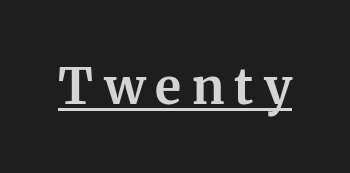
The image shows 49 px bold serif type, upright; set unusually wide letter spacing (+0.21 em), underlined; medium stroke contrast and a medium x-height.
